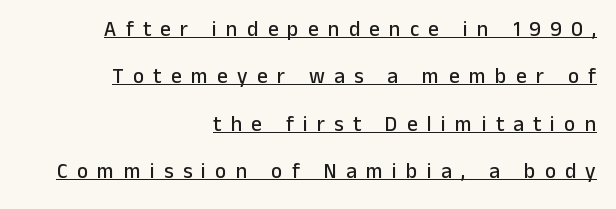
Q: Is the text italic (slanted)? A: No, it is upright.
Q: Is the text underlined? A: Yes.
Q: How is the paragraph aligned? A: Right-aligned.
Q: Is the spacing between letters normal or unusually wide? A: Unusually wide.
Q: Is the spacing between lines tight, normal or loose? A: Loose.
